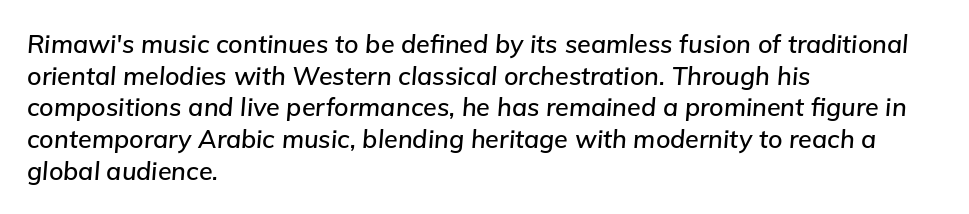
The image shows 25 px text type, italic (leaning right); set left-aligned, normal line spacing (1.27x), normal letter spacing, not underlined.
